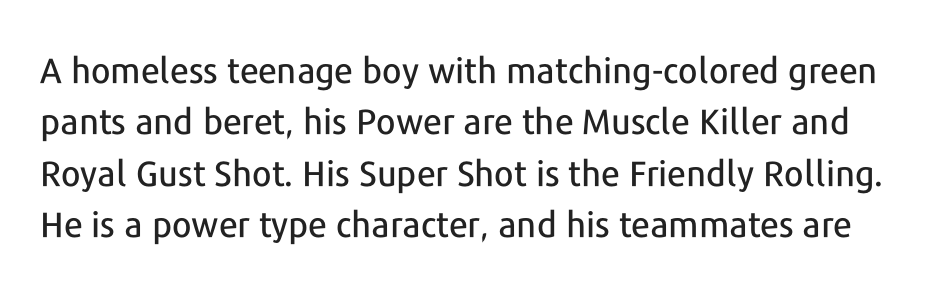
Q: Is the text italic (slanted)? A: No, it is upright.
Q: Is the typeface a serif or a sans-serif typeface? A: Sans-serif.
Q: Is the text underlined? A: No.
Q: Is the spacing between letters normal or unusually wide? A: Normal.
Q: Is the spacing between lines tight, normal or loose? A: Normal.
Q: Width (condensed, normal, or wide)? A: Normal.
Q: Stroke contrast? A: Low.
Q: x-height? A: Medium.
Q: Monospaced? A: No.
